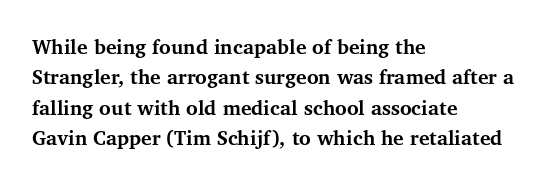
Heavy, bold letterforms. The rendering anchors every line to the left-hand side. The line-height multiplier appears to be the usual default. Style check: upright. There is no visible air inserted between adjacent glyphs. Descenders hang freely into open space.
